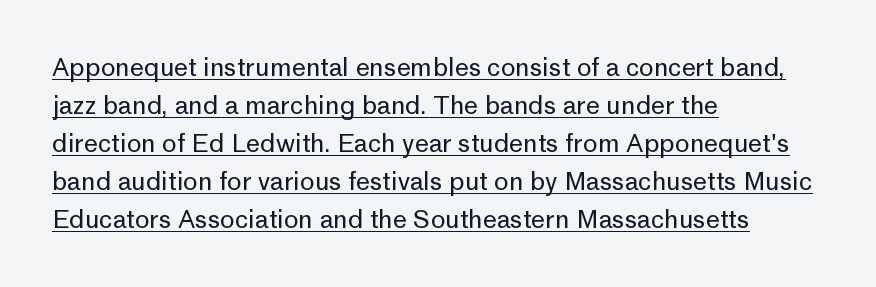
Q: Is the text bold? A: No.
Q: Is the text italic (slanted)? A: No, it is upright.
Q: Is the text underlined? A: Yes.
Q: How is the paragraph aligned? A: Left-aligned.
Q: Is the spacing between letters normal or unusually wide? A: Normal.
Q: Is the spacing between lines tight, normal or loose? A: Normal.
